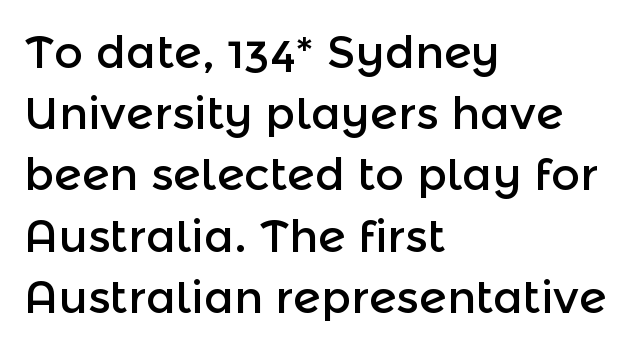
The image shows 45 px sans-serif type, upright; set left-aligned, normal line spacing (1.36x), normal letter spacing, not underlined; a medium x-height.
